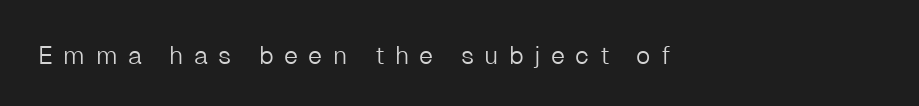
Plain, unruled lines of type. Upright lettering throughout. Compared with a typical body face, this is equally light or lighter still. Characters follow at a spacing far wider than the type designer built in.
